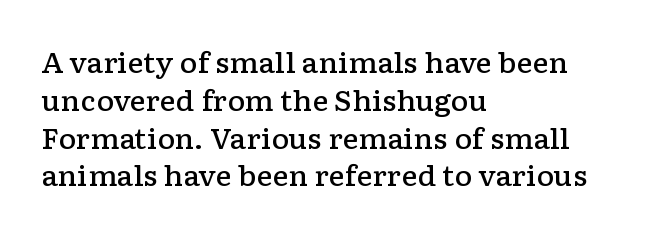
{"italic": "no", "bold": "semi", "underline": "no", "align": "left", "line_spacing": "normal", "line_spacing_ratio": 1.4, "letter_spacing": "normal", "letter_spacing_em": 0.0, "glyph_px": 27}
